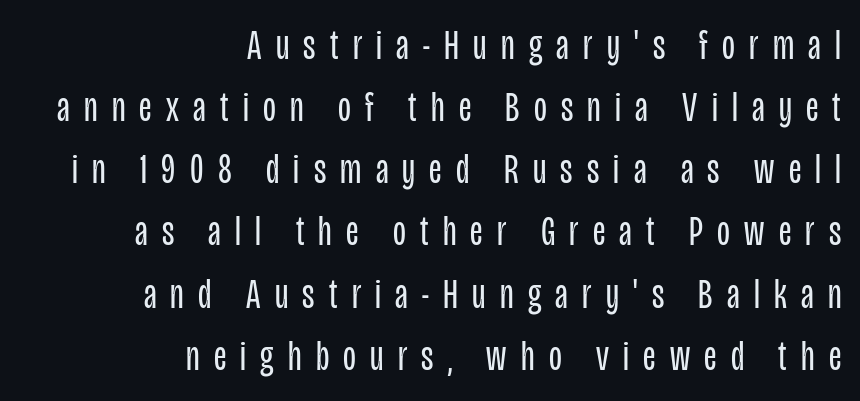
The image shows 42 px regular-weight, condensed sans-serif type, upright; set right-aligned, normal line spacing (1.48x), unusually wide letter spacing (+0.34 em), not underlined; low stroke contrast and a large x-height.
